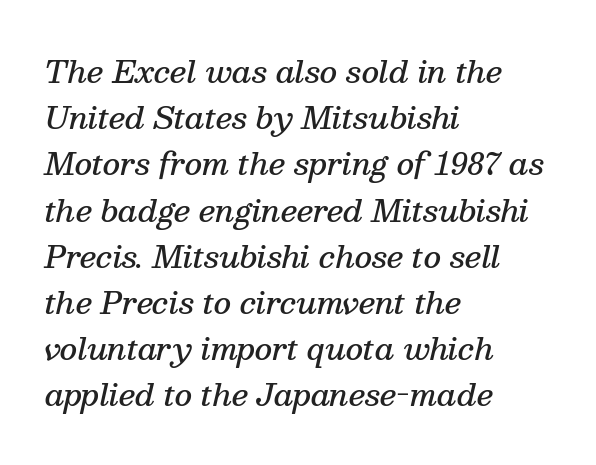
Each row of text sits above clean, open space. Here the designer chose a conventional face with non-uniform glyph widths. A typesetter would mark this as italic. This rendering uses left alignment, leaving the right contour irregular.
